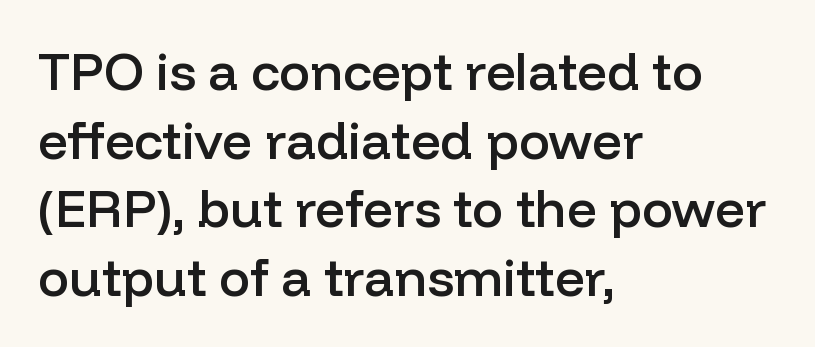
Nothing sits at the stroke ends, so this counts as sans-serif. The passage is arranged the way most books set body copy — flush left. Words float on clear page, feet unadorned. Is this a fixed-width face? No — the glyphs have proportional, varying widths.
